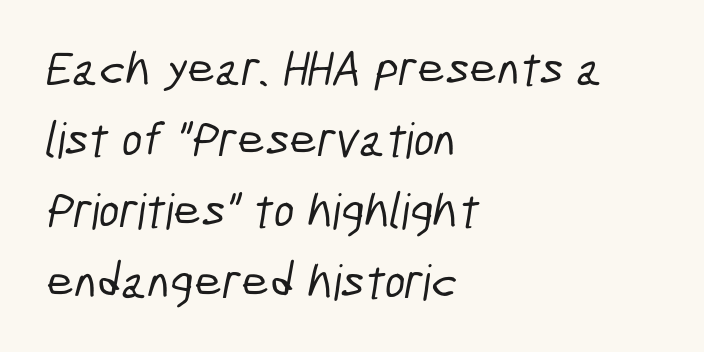
Q: Is the typeface a serif or a sans-serif typeface? A: Sans-serif.
Q: Is the text underlined? A: No.
Q: How is the paragraph aligned? A: Left-aligned.
Q: Is the spacing between letters normal or unusually wide? A: Normal.
Q: Is the spacing between lines tight, normal or loose? A: Normal.
Q: Width (condensed, normal, or wide)? A: Condensed.
Q: Stroke contrast? A: Low.
Q: x-height? A: Medium.
Q: Monospaced? A: No.
